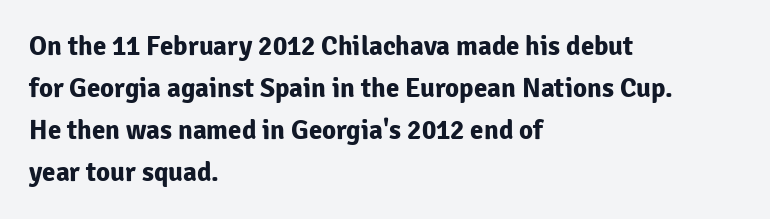
The image shows 27 px bold type, upright; set left-aligned, normal line spacing (1.56x), normal letter spacing, not underlined.
